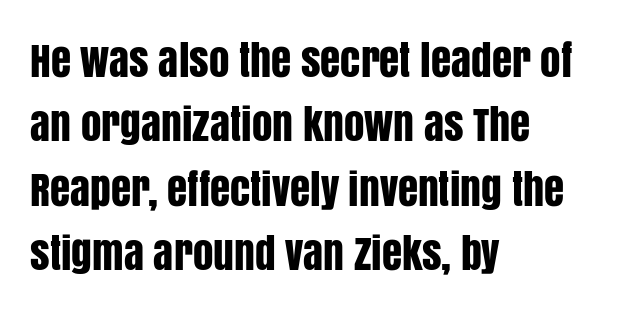
{"serif": "no", "italic": "no", "width": "condensed", "stroke_contrast": "low", "x_height": "large", "monospaced": "no", "underline": "no", "align": "left", "line_spacing": "normal", "line_spacing_ratio": 1.57, "letter_spacing": "normal", "letter_spacing_em": 0.0, "glyph_px": 41}
